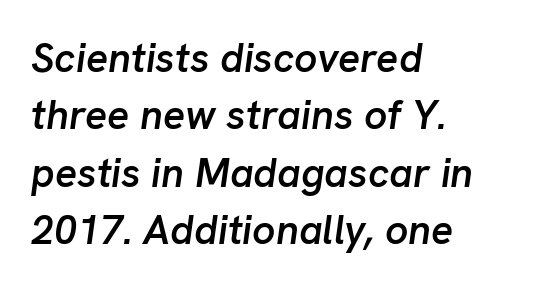
{"italic": "yes", "lean": "right", "slant_degrees": 8, "bold": "semi", "weight": "semibold", "width": "normal", "stroke_contrast": "low", "x_height": "medium", "monospaced": "no", "underline": "no", "align": "left", "line_spacing": "normal", "line_spacing_ratio": 1.4, "letter_spacing": "normal", "letter_spacing_em": 0.0, "glyph_px": 41}
